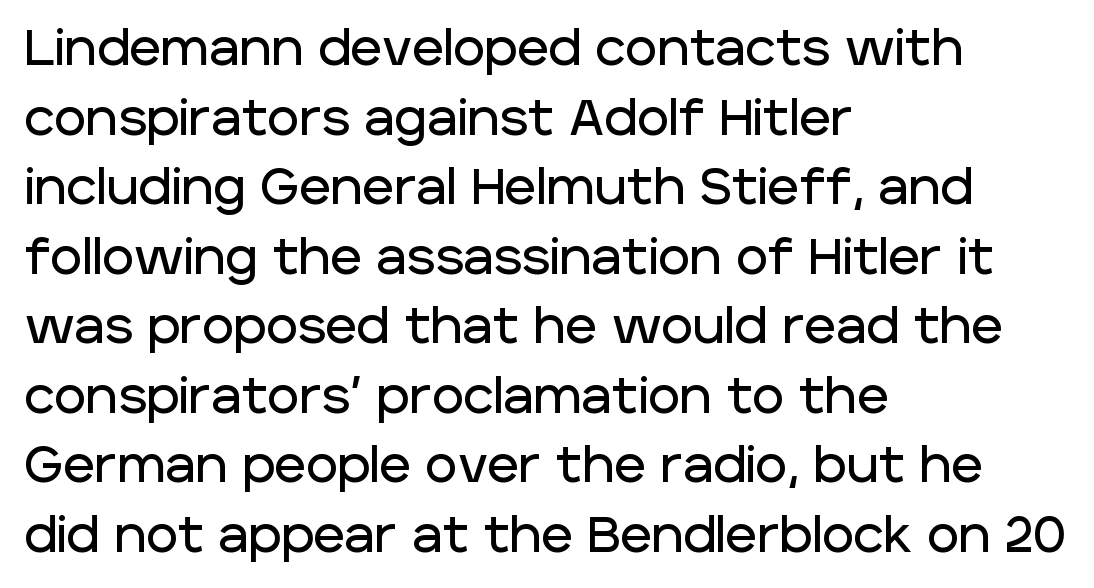
Q: Is the text italic (slanted)? A: No, it is upright.
Q: Is the typeface a serif or a sans-serif typeface? A: Sans-serif.
Q: Is the text underlined? A: No.
Q: How is the paragraph aligned? A: Left-aligned.
Q: Is the spacing between letters normal or unusually wide? A: Normal.
Q: Is the spacing between lines tight, normal or loose? A: Normal.
Q: Width (condensed, normal, or wide)? A: Normal.
Q: Stroke contrast? A: Low.
Q: x-height? A: Large.
Q: Monospaced? A: No.
